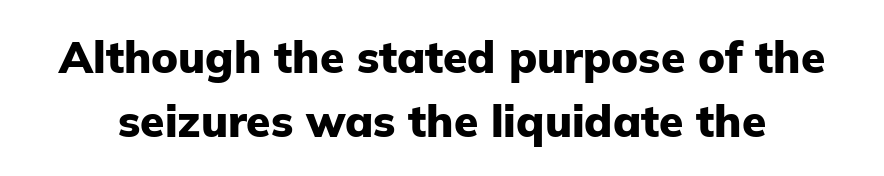
Notice how descenders clear the ascenders below comfortably — that's standard leading. Do the characters align in a grid? No, the font is proportional. Stroke thickness is high; the sample reads as a true bold. Each word holds together tightly as a unit, with standard inter-letter gaps. Nope, not italic — everything's standing straight.
